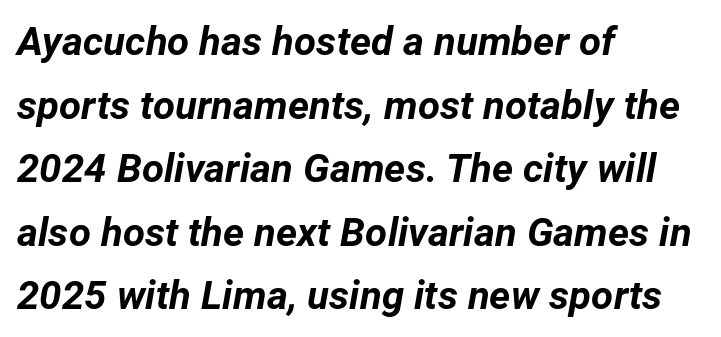
The image shows 40 px bold type, italic (leaning right); set left-aligned, normal line spacing (1.59x), normal letter spacing, not underlined; low stroke contrast and a medium x-height.
